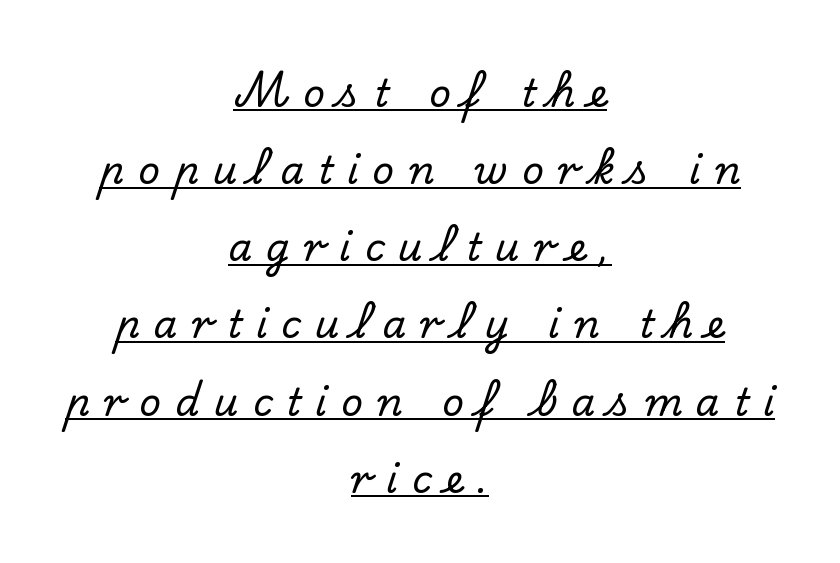
{"serif": "yes", "width": "normal", "stroke_contrast": "low", "x_height": "small", "monospaced": "no", "underline": "yes", "align": "center", "line_spacing": "loose", "line_spacing_ratio": 2.03, "letter_spacing": "wide", "letter_spacing_em": 0.37, "glyph_px": 38}
